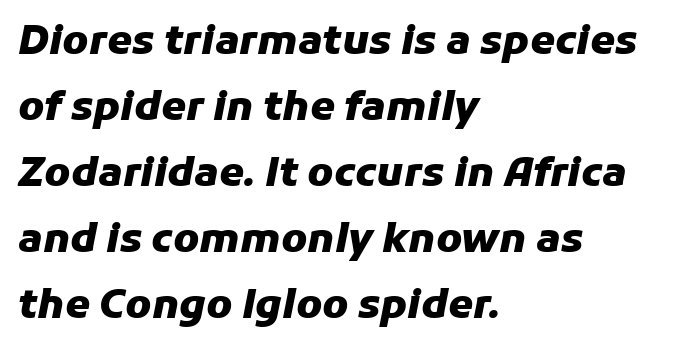
Q: Is the text bold? A: Yes.
Q: Is the text italic (slanted)? A: Yes, it leans right by about 11 degrees.
Q: Is the text underlined? A: No.
Q: How is the paragraph aligned? A: Left-aligned.
Q: Is the spacing between letters normal or unusually wide? A: Normal.
Q: Is the spacing between lines tight, normal or loose? A: Normal.
Q: Width (condensed, normal, or wide)? A: Normal.
Q: Stroke contrast? A: Low.
Q: x-height? A: Medium.
Q: Monospaced? A: No.
